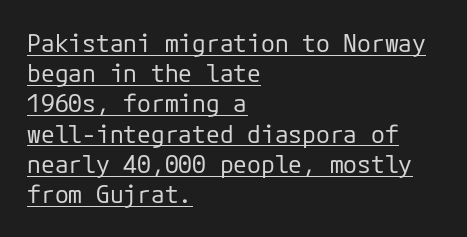
The image shows 25 px text type, upright; set left-aligned, line spacing 1.21x, normal letter spacing, underlined.
